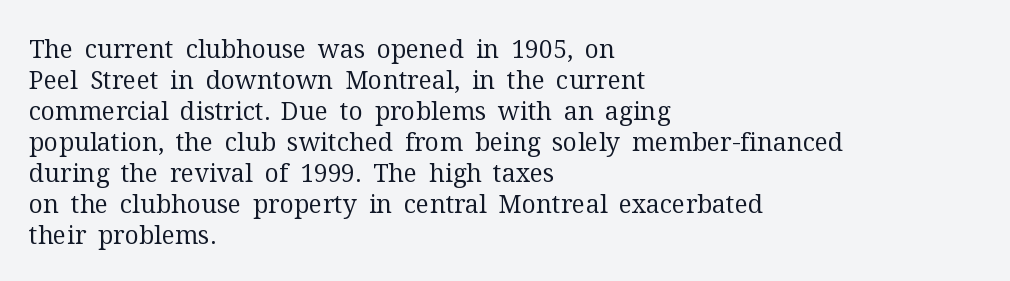
{"italic": "no", "bold": "no", "underline": "no", "align": "left", "line_spacing_ratio": 1.24, "letter_spacing": "normal", "letter_spacing_em": 0.0, "glyph_px": 25}
